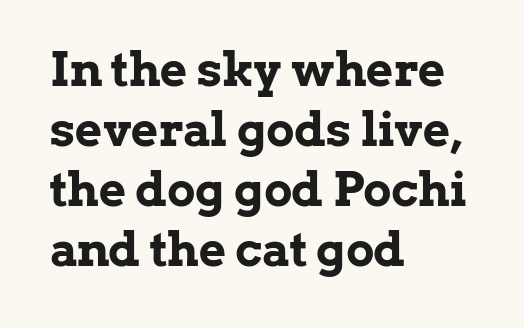
Q: Is the text bold? A: Yes.
Q: Is the text italic (slanted)? A: No, it is upright.
Q: Is the typeface a serif or a sans-serif typeface? A: Serif.
Q: Is the text underlined? A: No.
Q: How is the paragraph aligned? A: Left-aligned.
Q: Is the spacing between letters normal or unusually wide? A: Normal.
Q: Is the spacing between lines tight, normal or loose? A: Normal.
Q: Width (condensed, normal, or wide)? A: Normal.
Q: Stroke contrast? A: Low.
Q: x-height? A: Medium.
Q: Monospaced? A: No.
